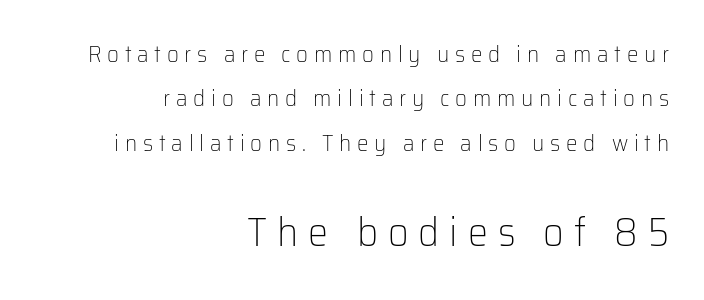
A typesetter would label this face a sans. Italic: no, the glyphs are upright roman. Proportional: the letters do not fall into vertical columns. The strokes carry an ordinary text weight at most.
